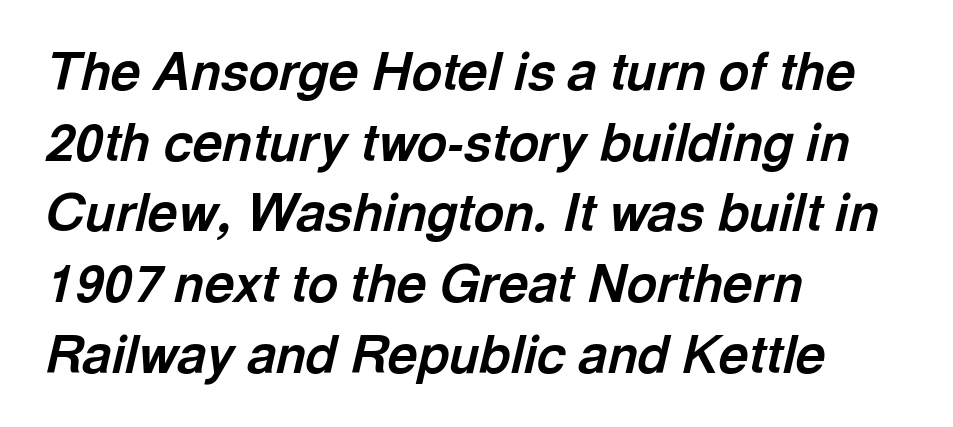
Q: Is the text bold? A: Yes.
Q: Is the text italic (slanted)? A: Yes, it leans right by about 13 degrees.
Q: Is the text underlined? A: No.
Q: How is the paragraph aligned? A: Left-aligned.
Q: Is the spacing between letters normal or unusually wide? A: Normal.
Q: Is the spacing between lines tight, normal or loose? A: Normal.
Q: Width (condensed, normal, or wide)? A: Normal.
Q: x-height? A: Medium.
Q: Monospaced? A: No.
